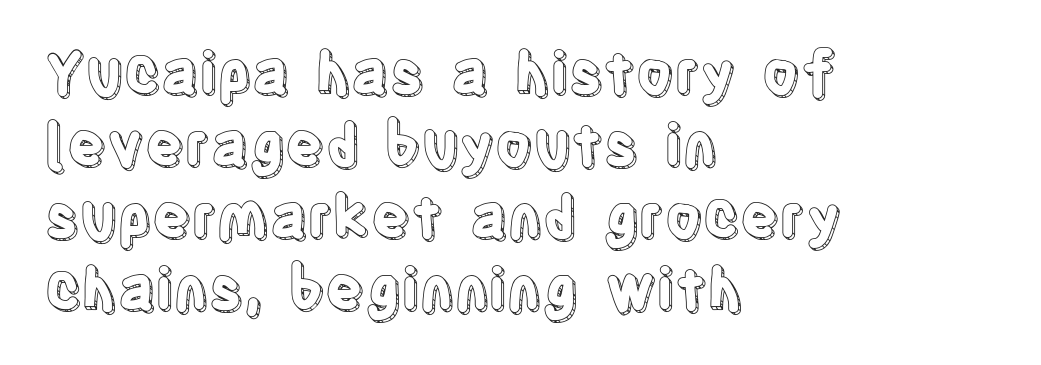
The image shows 58 px condensed type, upright; set left-aligned, line spacing 1.24x, normal letter spacing, not underlined; a large x-height.
